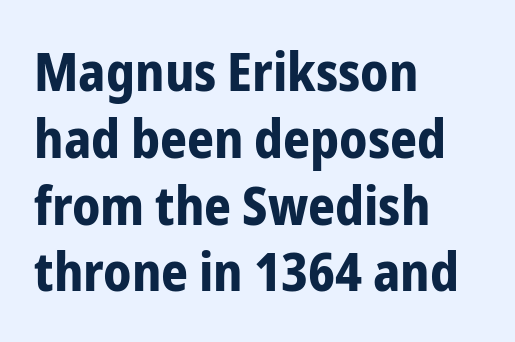
The image shows 53 px bold, condensed sans-serif type, upright; set left-aligned, normal line spacing (1.26x), normal letter spacing, not underlined; low stroke contrast and a medium x-height.
